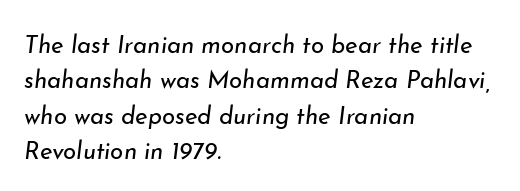
Characters are canted at an angle relative to the baseline's perpendicular. Leading: standard. There is no visible air inserted between adjacent glyphs. The baseline area is clear.
